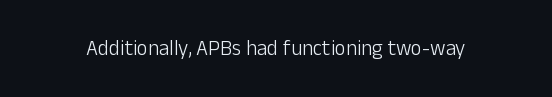
The passage shown is not underscored anywhere. The font's upright variant was chosen for this text. Stems here are at most as thick as an everyday book face. Observe the ordinary spacing: letters are neighbours, not strangers.
